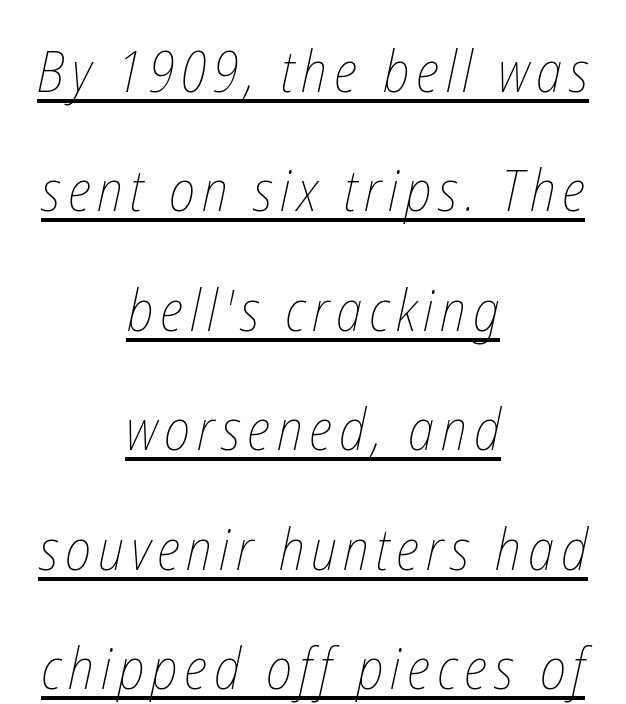
Q: Is the text bold? A: No.
Q: Is the text underlined? A: Yes.
Q: How is the paragraph aligned? A: Centered.
Q: Is the spacing between lines tight, normal or loose? A: Loose.
Q: Width (condensed, normal, or wide)? A: Condensed.
Q: Stroke contrast? A: Low.
Q: x-height? A: Medium.
Q: Monospaced? A: No.
